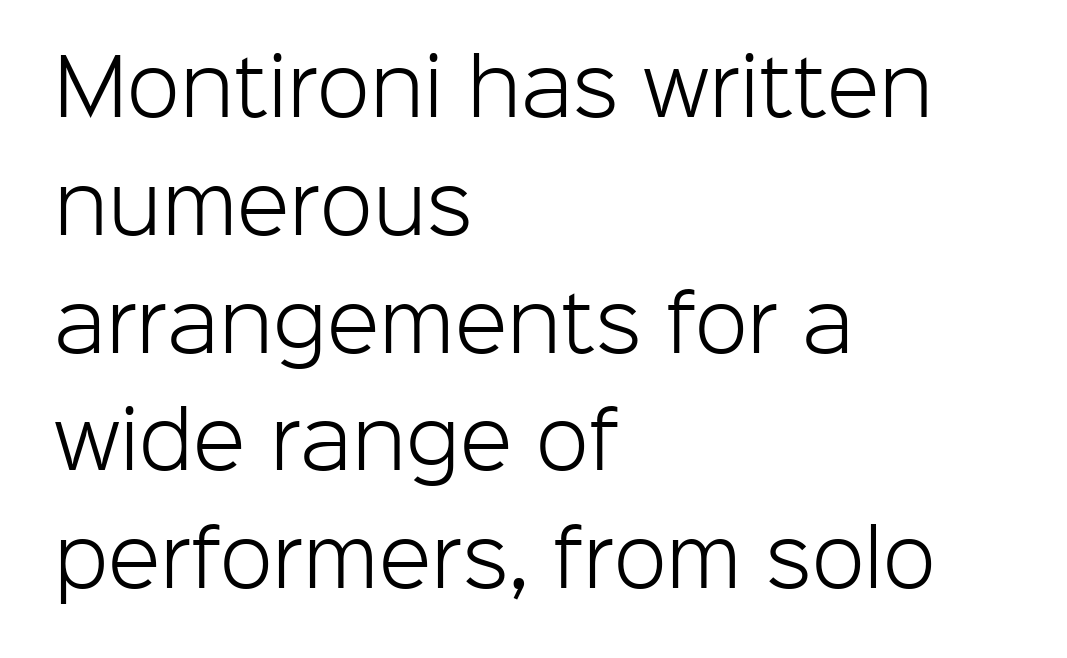
Clear beneath every line of the passage. Looks like regular typesetting: each glyph gets only the width it needs. What kind of face is this? One without serifs — a sans. Does the lettering tilt? It doesn't — this is upright.
